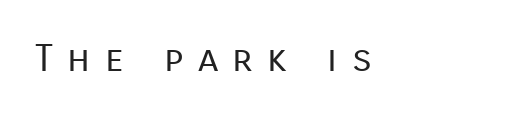
The image shows 38 px regular-weight sans-serif type, upright; set left-aligned, unusually wide letter spacing (+0.38 em), not underlined; low stroke contrast and a medium x-height.
